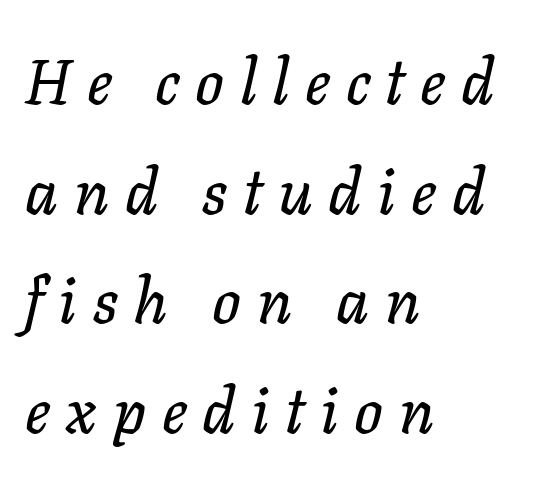
Is the block centered? No — it sits flush against the left margin. Is the type slanted? Yes — the strokes lean at a clear angle. Underline: absent. A typesetter would call this proportional, since set widths differ per character. The type is letterspaced generously, with wide tracking.
